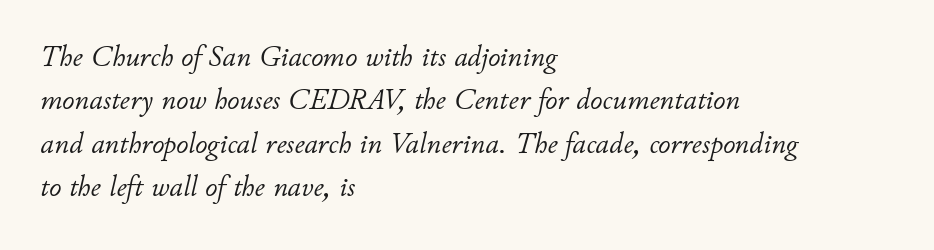
The image shows 30 px light type, italic (leaning right); set left-aligned, normal line spacing (1.45x), normal letter spacing, not underlined; low stroke contrast and a small x-height.
